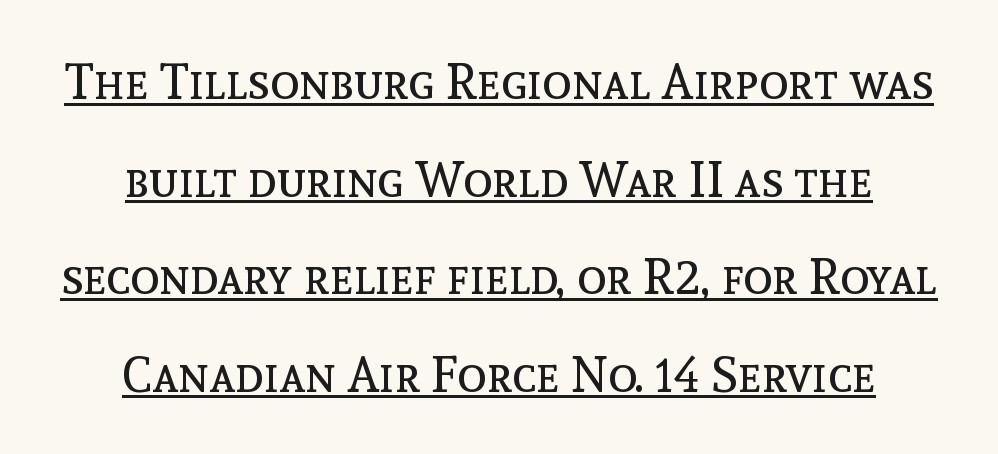
Compared with a flush-left layout, this one balances lines on the center instead. The lines are spread far apart with generous leading. Check the space under the baseline: a stroke is drawn there. You could not count columns in this text — the font is proportionally spaced.
